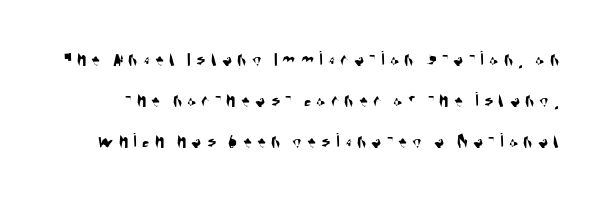
Q: Is the text underlined? A: No.
Q: Is the spacing between letters normal or unusually wide? A: Unusually wide.
Q: Is the spacing between lines tight, normal or loose? A: Loose.
